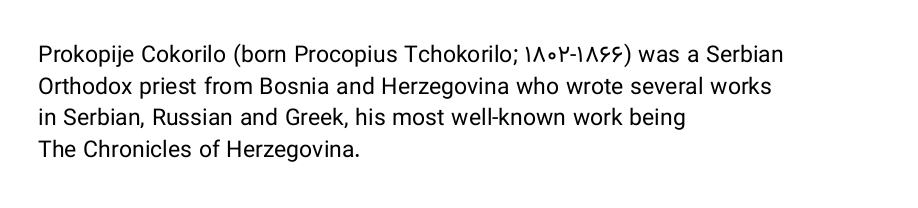
The image shows 23 px text type, upright; set left-aligned, normal line spacing (1.37x), normal letter spacing, not underlined.
